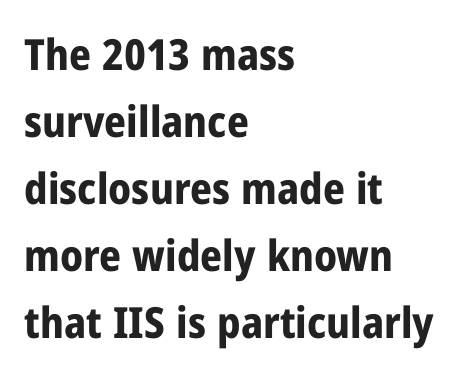
{"serif": "no", "italic": "no", "bold": "yes", "weight": "bold", "width": "condensed", "stroke_contrast": "low", "x_height": "medium", "monospaced": "no", "underline": "no", "align": "left", "line_spacing": "normal", "line_spacing_ratio": 1.56, "letter_spacing": "normal", "letter_spacing_em": 0.0, "glyph_px": 43}
